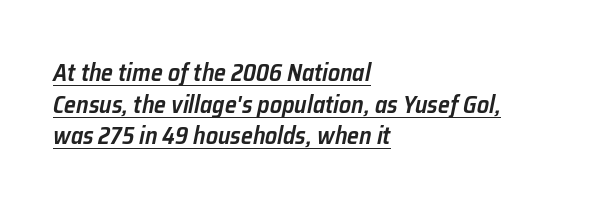
The image shows 24 px text type, italic (leaning right); set left-aligned, normal line spacing (1.32x), normal letter spacing, underlined.
